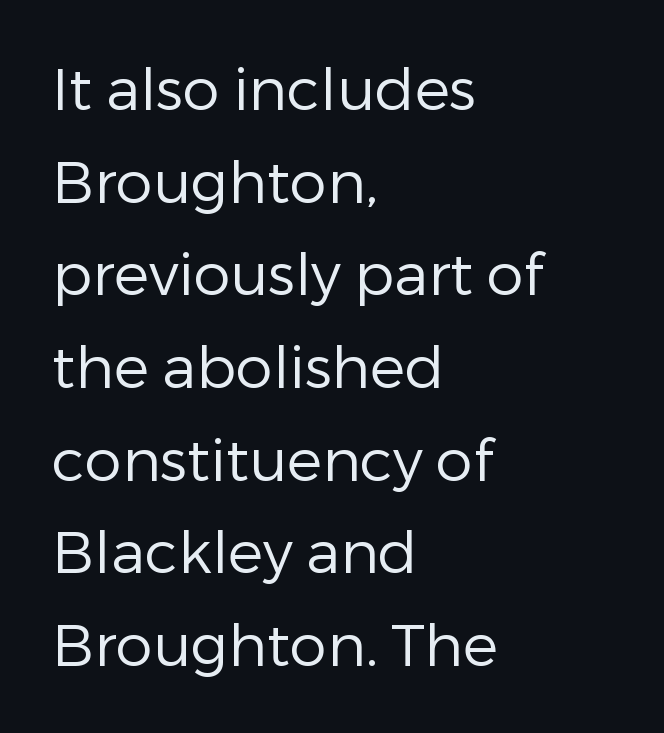
The image shows 59 px regular-weight sans-serif type, upright; set left-aligned, normal line spacing (1.57x), normal letter spacing, not underlined; low stroke contrast and a medium x-height.
